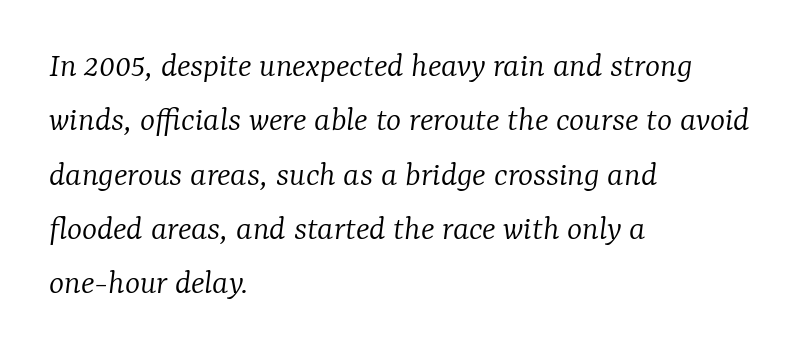
Q: Is the text bold? A: No.
Q: Is the text italic (slanted)? A: Yes, it leans right by about 7 degrees.
Q: Is the typeface a serif or a sans-serif typeface? A: Serif.
Q: Is the text underlined? A: No.
Q: How is the paragraph aligned? A: Left-aligned.
Q: Is the spacing between letters normal or unusually wide? A: Normal.
Q: Is the spacing between lines tight, normal or loose? A: Normal.
Q: Width (condensed, normal, or wide)? A: Normal.
Q: Stroke contrast? A: Low.
Q: x-height? A: Medium.
Q: Monospaced? A: No.
